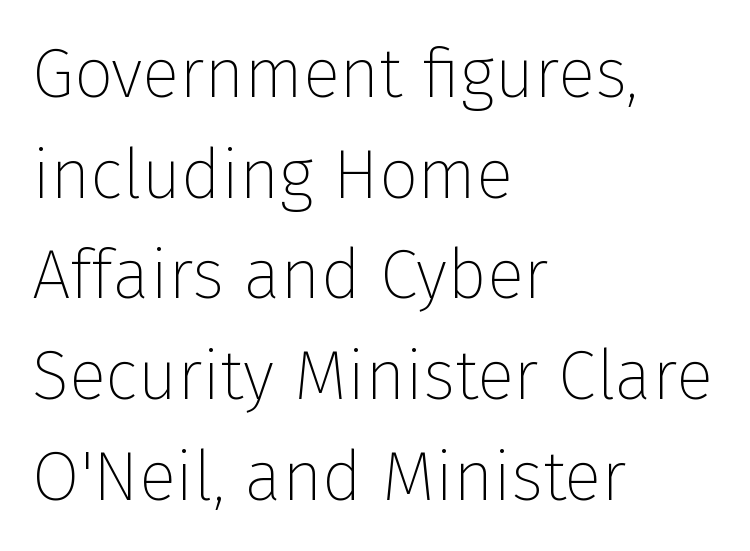
{"serif": "no", "italic": "no", "bold": "no", "weight": "thin", "width": "normal", "stroke_contrast": "low", "x_height": "medium", "monospaced": "no", "underline": "no", "align": "left", "line_spacing": "normal", "line_spacing_ratio": 1.46, "letter_spacing": "normal", "letter_spacing_em": 0.0, "glyph_px": 69}
